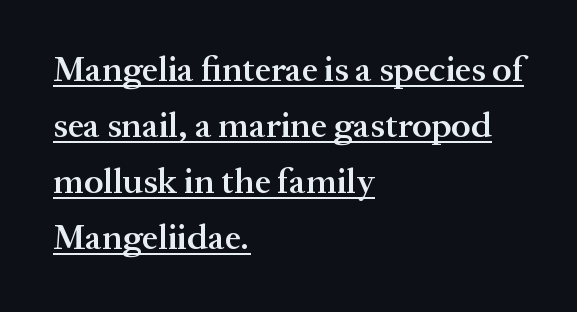
Looks like regular typesetting: each glyph gets only the width it needs. The font's upright variant was chosen for this text. The typeface chosen for these lines features serifs. This sample keeps an unexceptional amount of space between lines. The face used here is rendered with its standard letterfit. This is moderately heavy type, rendered in semibold.
